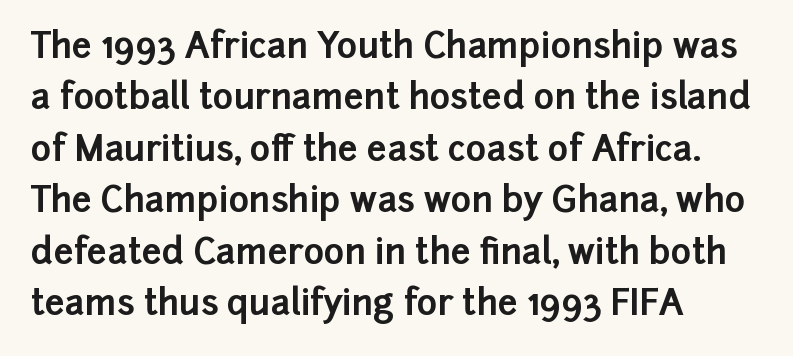
Q: Is the text bold? A: Yes.
Q: Is the text italic (slanted)? A: No, it is upright.
Q: Is the typeface a serif or a sans-serif typeface? A: Sans-serif.
Q: Is the text underlined? A: No.
Q: How is the paragraph aligned? A: Left-aligned.
Q: Is the spacing between letters normal or unusually wide? A: Normal.
Q: Is the spacing between lines tight, normal or loose? A: Normal.
Q: Width (condensed, normal, or wide)? A: Normal.
Q: Stroke contrast? A: Low.
Q: x-height? A: Medium.
Q: Monospaced? A: No.
